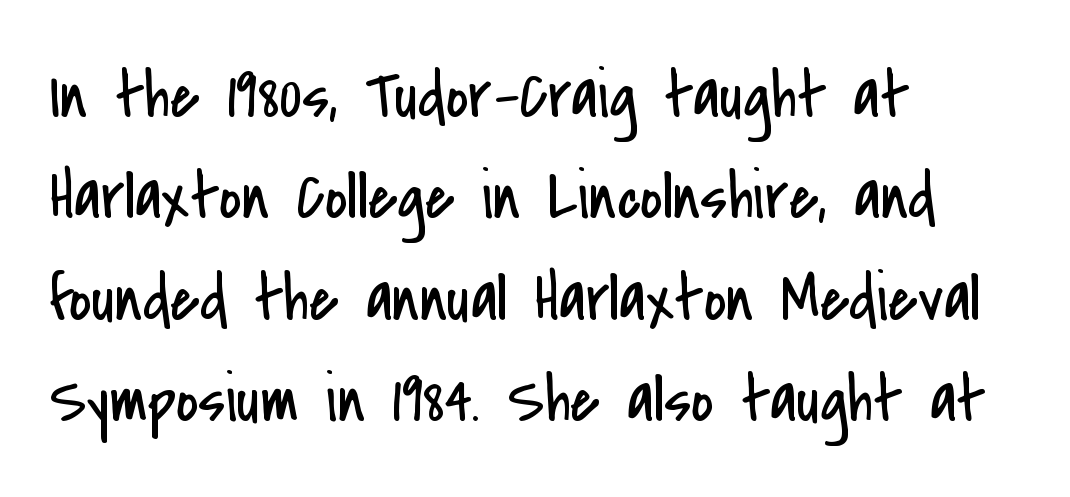
Each letter keeps its own natural width here, so spacing adapts to shape. Horizontally, the lines are justified to the leading edge only. Serif or sans? Sans — the stroke terminals are bare. Does extra space separate the letters? No, they use regular spacing. This sample keeps an unexceptional amount of space between lines. The font is comparable to plain body text, perhaps lighter.
